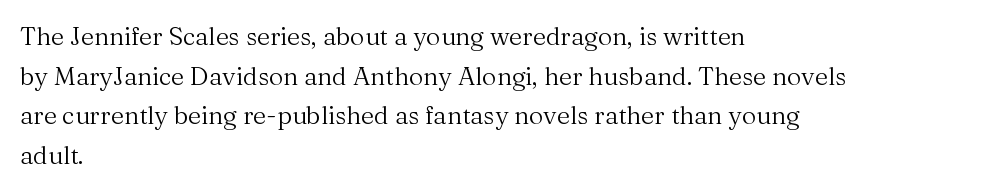
No italicization has been applied; the sample stays upright. Which margin do the lines hug? The left one — the right edge is uneven. Interline gaps are of average width in this sample. Descender tails drop into unmarked territory.
